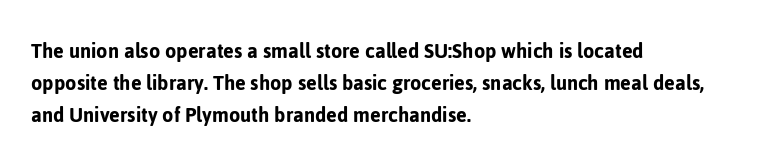
The image shows 23 px text type, upright; set left-aligned, normal line spacing (1.4x), normal letter spacing, not underlined.
